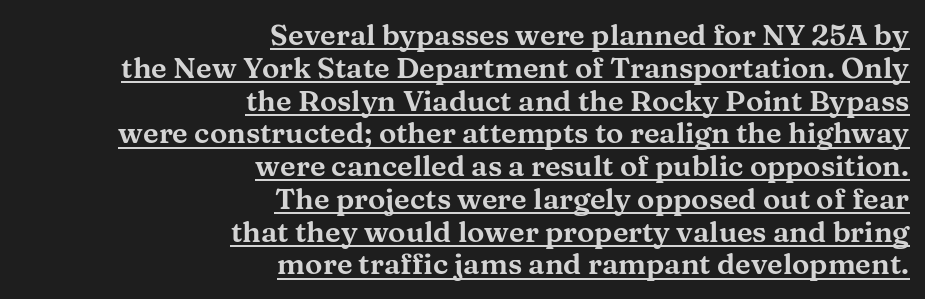
These lines are rendered in a variable-pitch font. Posture: straight, roman, zero tilt. A rule runs beneath these lines of type. Nothing unusual about the tracking: characters are spaced as the font intends. Successive baselines arrive quickly, one right under another.
